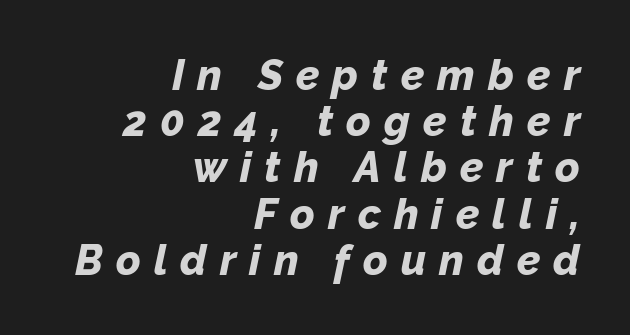
The font's italic variant was chosen for this text. Display-style spreading of the glyphs; the letterfit is very open. A full-strength bold gives these letters their thick strokes. The specimen omits any rule beneath the text block's lines.
